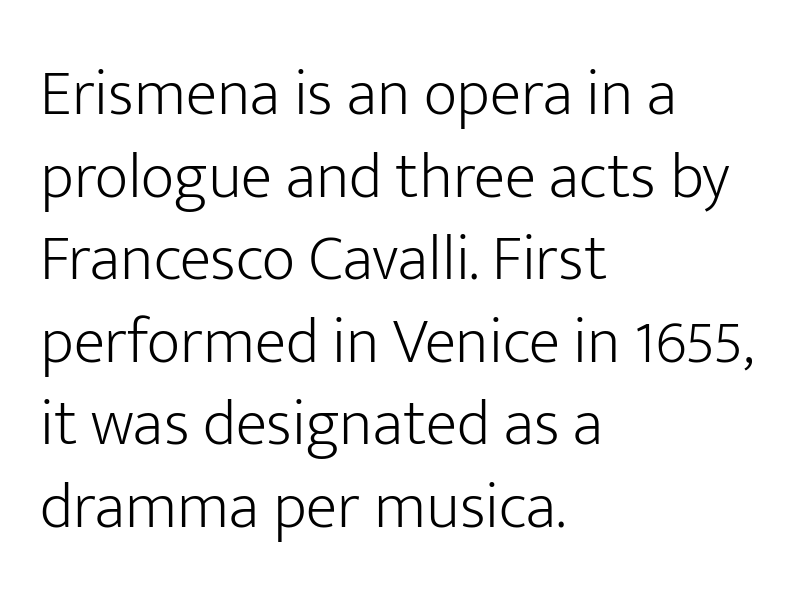
The image shows 65 px light sans-serif type, upright; set left-aligned, normal line spacing (1.27x), normal letter spacing, not underlined; low stroke contrast and a medium x-height.
